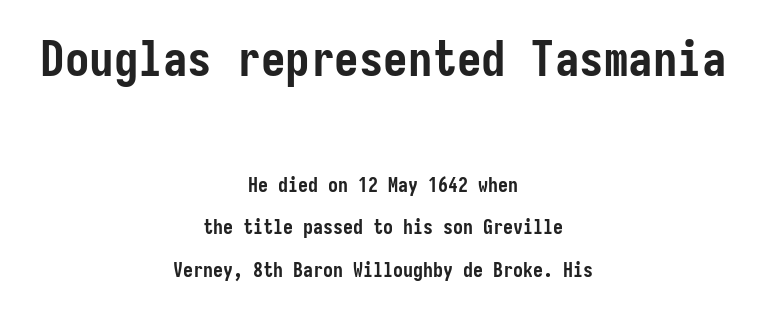
The image shows 49 px semibold, condensed sans-serif type, upright; set centered, loose line spacing (2.13x), normal letter spacing, not underlined; the first (top) block is 2.45x larger; low stroke contrast and a medium x-height.
